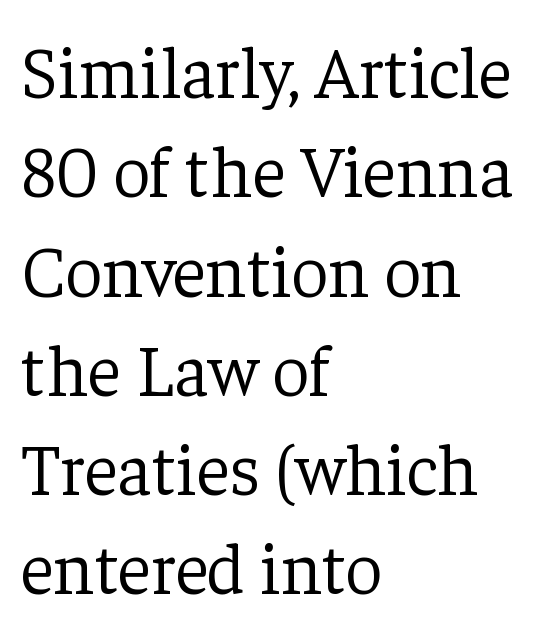
The image shows 73 px light serif type, upright; set left-aligned, normal line spacing (1.36x), normal letter spacing, not underlined; low stroke contrast and a medium x-height.
